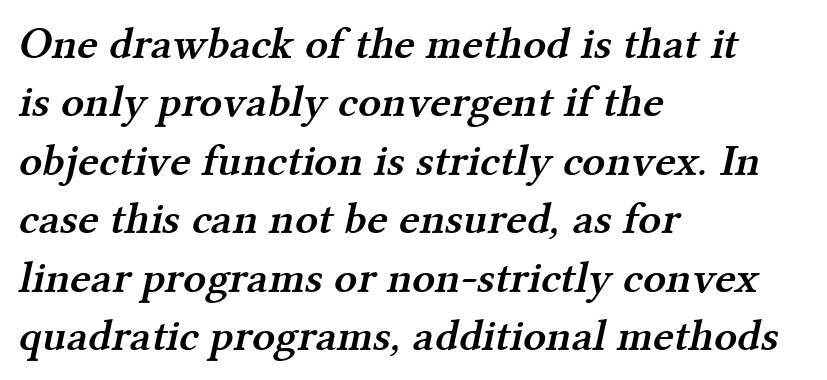
{"serif": "yes", "bold": "semi", "weight": "semibold", "width": "normal", "stroke_contrast": "medium", "x_height": "medium", "monospaced": "no", "underline": "no", "align": "left", "line_spacing": "normal", "line_spacing_ratio": 1.3, "letter_spacing": "normal", "letter_spacing_em": 0.0, "glyph_px": 45}
